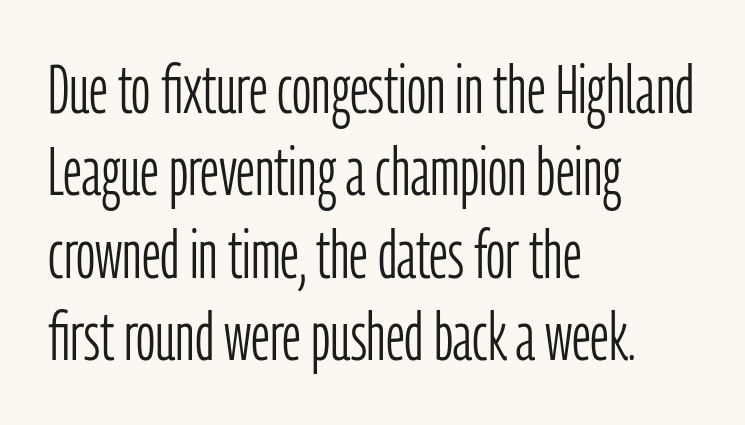
Q: Is the text bold? A: No.
Q: Is the text italic (slanted)? A: No, it is upright.
Q: Is the typeface a serif or a sans-serif typeface? A: Sans-serif.
Q: Is the text underlined? A: No.
Q: How is the paragraph aligned? A: Left-aligned.
Q: Is the spacing between letters normal or unusually wide? A: Normal.
Q: Width (condensed, normal, or wide)? A: Condensed.
Q: Stroke contrast? A: Low.
Q: x-height? A: Medium.
Q: Monospaced? A: No.
